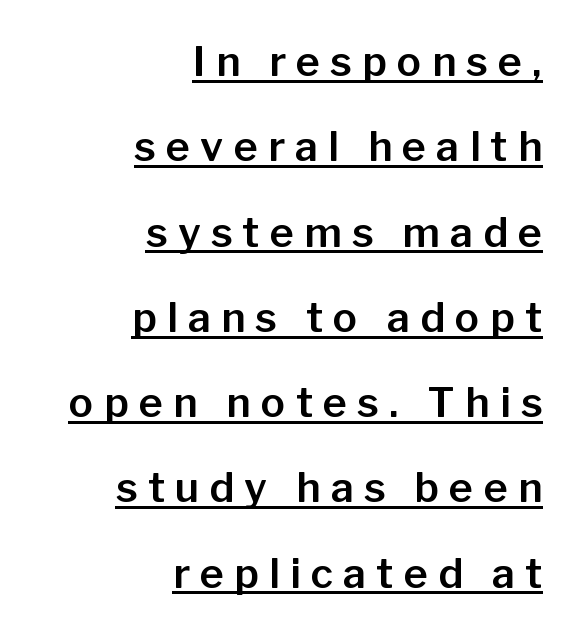
Quick note: interline space is abundant. Proportional: the letters do not fall into vertical columns. The glyphs in this specimen are sans serif. The ragged edge is on the left, which tells us the setting is flush right. Look at the tracking — it's clearly loosened, letters drifting apart. What decoration does the sample have? An underline.
